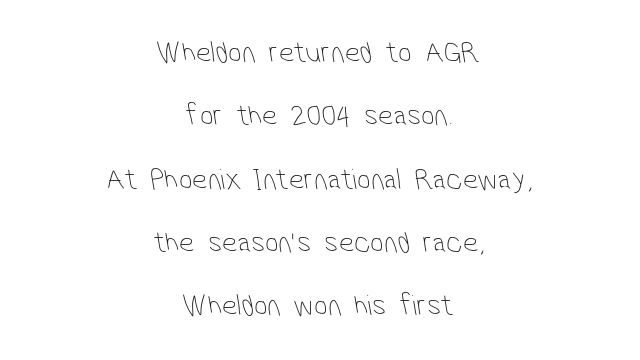
The letters advance in unequal steps, a hallmark of proportional type. This sample trades compactness for vertical openness between lines. The whitespace from short lines is split evenly between both sides. Unlike a traditional serif, this face leaves its strokes unadorned. No chunkiness to these letters — they're not bold.
